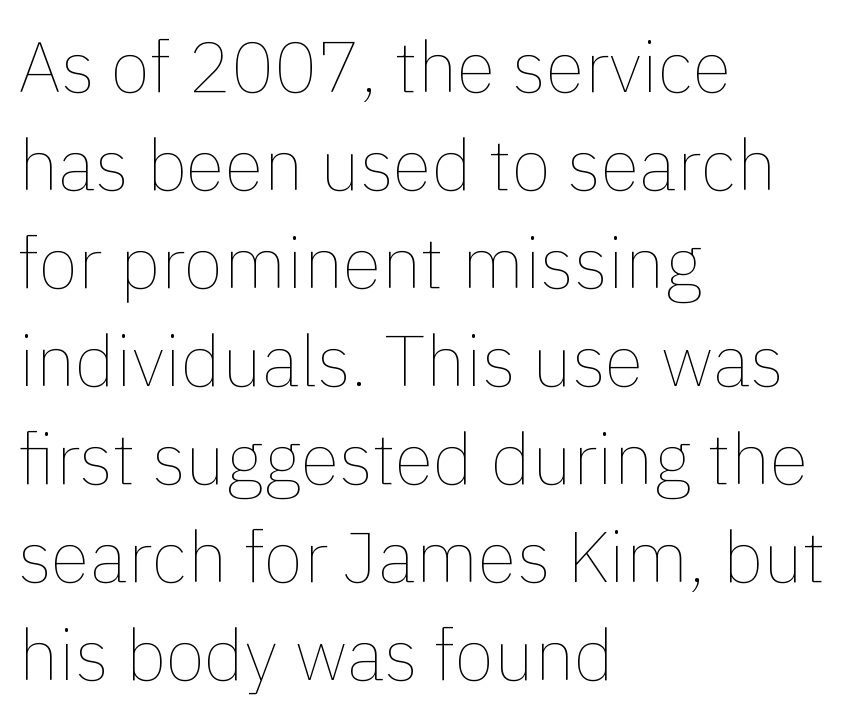
Q: Is the text bold? A: No.
Q: Is the text italic (slanted)? A: No, it is upright.
Q: Is the text underlined? A: No.
Q: How is the paragraph aligned? A: Left-aligned.
Q: Is the spacing between letters normal or unusually wide? A: Normal.
Q: Is the spacing between lines tight, normal or loose? A: Normal.
Q: Width (condensed, normal, or wide)? A: Normal.
Q: x-height? A: Medium.
Q: Monospaced? A: No.
